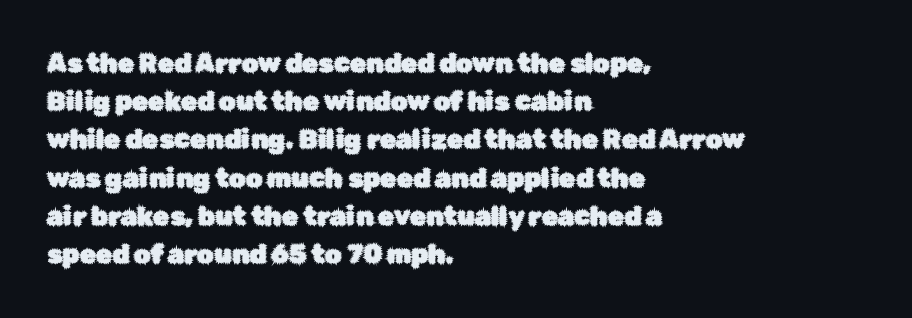
Glance below the letters and you will spot only blank space. Interline gaps are of average width in this sample. The type sits square on the baseline with zero lean. The text block is weighted toward the left margin, trailing off unevenly rightward. These lines keep a tight, regular rhythm from letter to letter.
